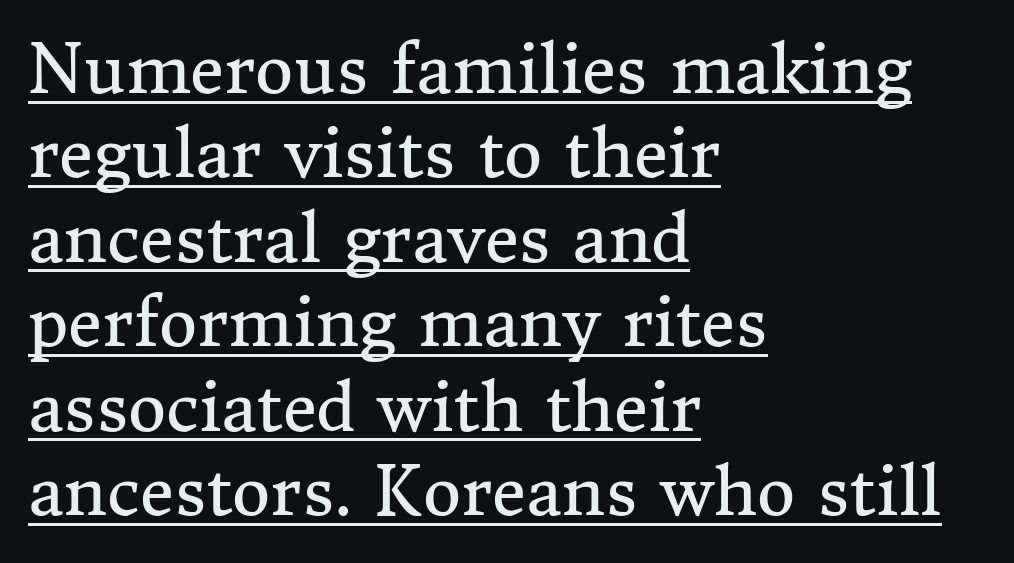
The image shows 66 px regular-weight serif type, upright; set left-aligned, normal line spacing (1.28x), normal letter spacing, underlined; medium stroke contrast and a medium x-height.
